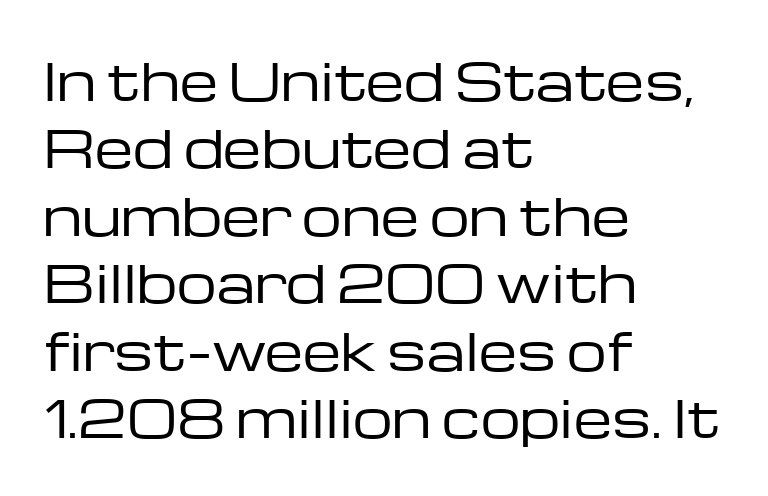
Q: Is the text bold? A: No.
Q: Is the text italic (slanted)? A: No, it is upright.
Q: Is the typeface a serif or a sans-serif typeface? A: Sans-serif.
Q: Is the text underlined? A: No.
Q: How is the paragraph aligned? A: Left-aligned.
Q: Is the spacing between letters normal or unusually wide? A: Normal.
Q: Is the spacing between lines tight, normal or loose? A: Normal.
Q: Width (condensed, normal, or wide)? A: Wide.
Q: Stroke contrast? A: Low.
Q: x-height? A: Medium.
Q: Monospaced? A: No.
